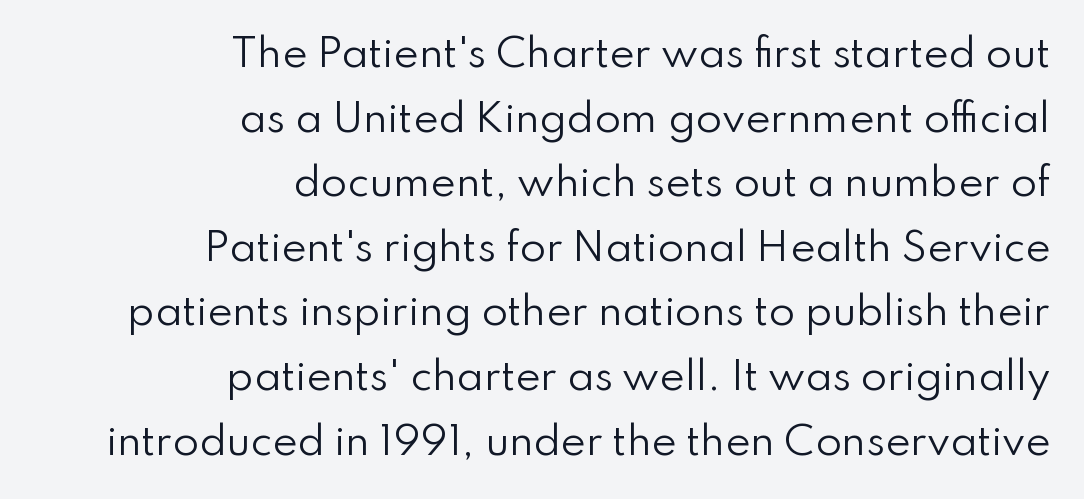
{"serif": "no", "italic": "no", "bold": "no", "weight": "regular", "width": "normal", "stroke_contrast": "low", "x_height": "small", "monospaced": "no", "underline": "no", "align": "right", "line_spacing": "normal", "line_spacing_ratio": 1.7, "letter_spacing": "normal", "letter_spacing_em": 0.0, "glyph_px": 38}
